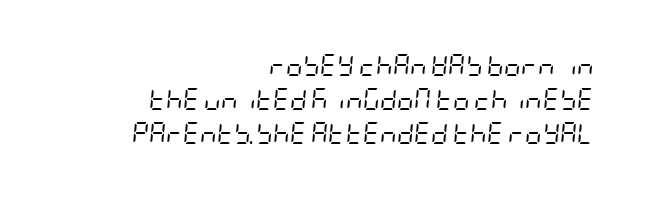
The image shows 21 px text type, italic (leaning right); set right-aligned, normal line spacing (1.62x), normal letter spacing, not underlined.
